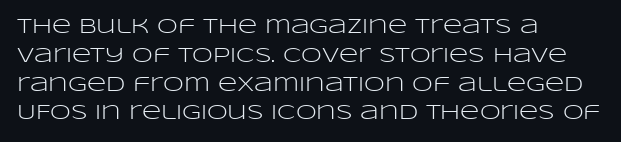
{"italic": "no", "bold": "no", "underline": "no", "align": "left", "line_spacing": "normal", "line_spacing_ratio": 1.37, "letter_spacing": "normal", "letter_spacing_em": 0.0, "glyph_px": 21}
